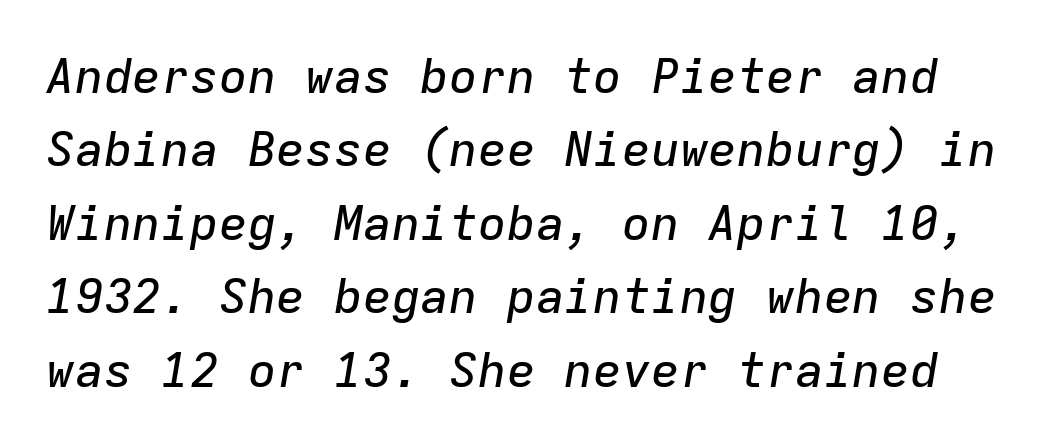
{"italic": "yes", "lean": "right", "slant_degrees": 9, "width": "normal", "stroke_contrast": "low", "x_height": "medium", "monospaced": "yes", "underline": "no", "line_spacing": "normal", "line_spacing_ratio": 1.53, "letter_spacing": "normal", "letter_spacing_em": 0.0, "glyph_px": 48}
